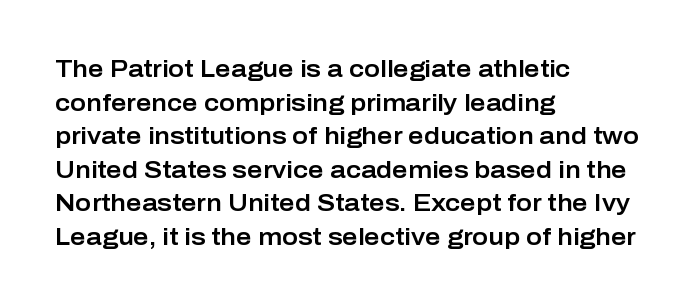
{"italic": "no", "underline": "no", "align": "left", "line_spacing": "normal", "line_spacing_ratio": 1.4, "letter_spacing": "normal", "letter_spacing_em": 0.0, "glyph_px": 24}
